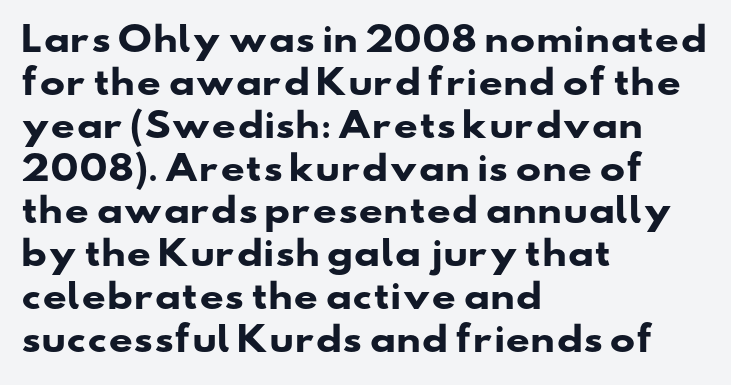
Strokes here are thick enough to call this a true bold. Is the letter spacing exaggerated? No — it looks like the ordinary default. Note the varied advance widths — an 'i' is clearly narrower than an 'm'. Each new line begins a customary step beneath the previous one. The gap between lines stays unmarked. This rendering employs a face without finishing strokes, i.e., a sans-serif.
